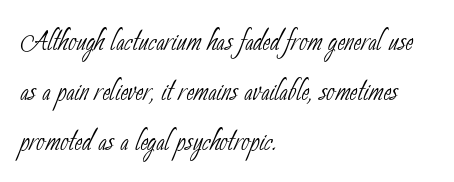
Q: Is the text bold? A: No.
Q: Is the typeface a serif or a sans-serif typeface? A: Sans-serif.
Q: Is the text underlined? A: No.
Q: How is the paragraph aligned? A: Left-aligned.
Q: Is the spacing between letters normal or unusually wide? A: Normal.
Q: Is the spacing between lines tight, normal or loose? A: Normal.
Q: Width (condensed, normal, or wide)? A: Condensed.
Q: Stroke contrast? A: Low.
Q: x-height? A: Small.
Q: Monospaced? A: No.
